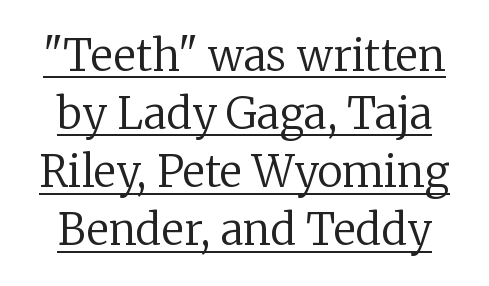
Q: Is the text bold? A: No.
Q: Is the text italic (slanted)? A: No, it is upright.
Q: Is the typeface a serif or a sans-serif typeface? A: Serif.
Q: Is the text underlined? A: Yes.
Q: Is the spacing between letters normal or unusually wide? A: Normal.
Q: Is the spacing between lines tight, normal or loose? A: Normal.
Q: Width (condensed, normal, or wide)? A: Normal.
Q: Stroke contrast? A: Low.
Q: x-height? A: Medium.
Q: Monospaced? A: No.
